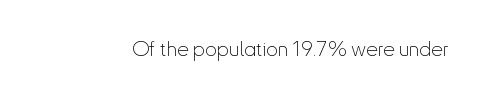
The passage shown is not underscored anywhere. The font's upright variant was chosen for this text. Stems here are at most as thick as an everyday book face. Observe the ordinary spacing: letters are neighbours, not strangers.
